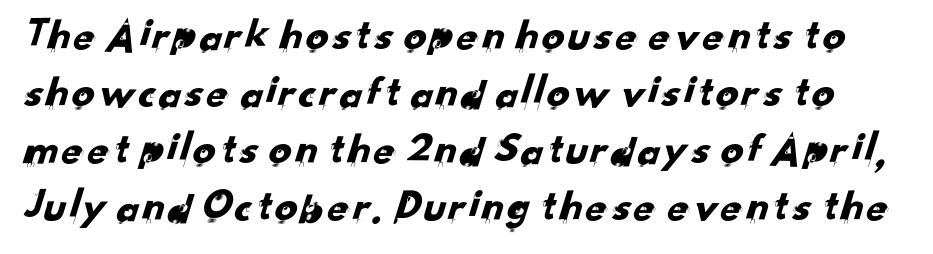
A typesetter would call this zero additional tracking. Character widths vary here, with narrow letters taking less room than wide ones. In terms of letterform style, serifs are entirely absent. Underlining? Definitely not there. Leading: standard.
